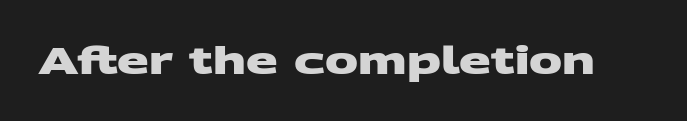
Q: Is the text bold? A: Yes.
Q: Is the typeface a serif or a sans-serif typeface? A: Sans-serif.
Q: Is the text underlined? A: No.
Q: Is the spacing between letters normal or unusually wide? A: Normal.
Q: Width (condensed, normal, or wide)? A: Wide.
Q: Stroke contrast? A: Medium.
Q: x-height? A: Large.
Q: Monospaced? A: No.
